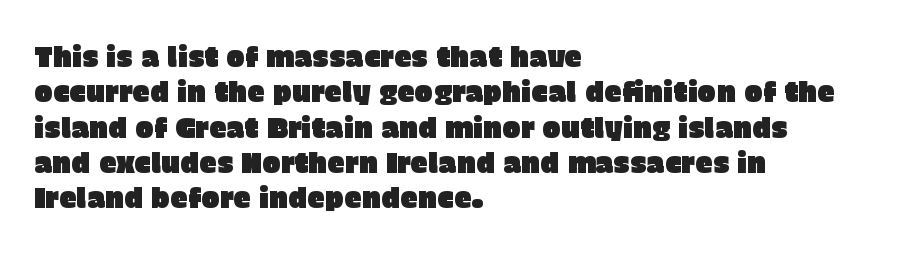
The image shows 28 px sans-serif type, upright; set left-aligned, normal line spacing (1.26x), normal letter spacing, not underlined; low stroke contrast and a large x-height.
